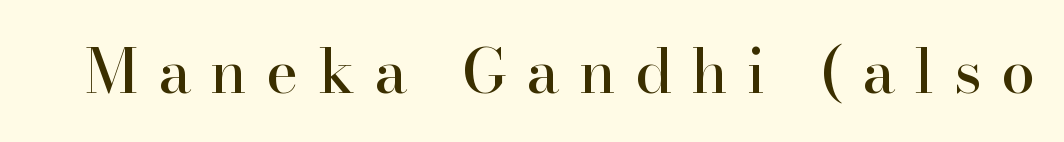
Q: Is the text italic (slanted)? A: No, it is upright.
Q: Is the typeface a serif or a sans-serif typeface? A: Serif.
Q: Is the text underlined? A: No.
Q: Is the spacing between letters normal or unusually wide? A: Unusually wide.
Q: Width (condensed, normal, or wide)? A: Normal.
Q: Stroke contrast? A: High.
Q: x-height? A: Small.
Q: Monospaced? A: No.
